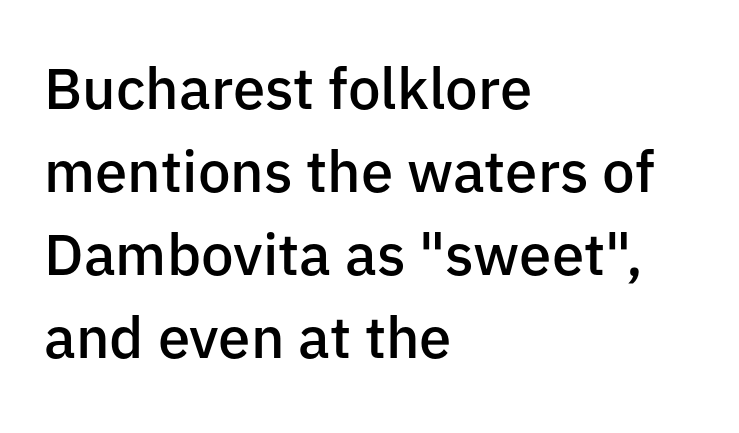
Q: Is the text bold? A: Semi-bold.
Q: Is the text italic (slanted)? A: No, it is upright.
Q: Is the typeface a serif or a sans-serif typeface? A: Sans-serif.
Q: Is the text underlined? A: No.
Q: How is the paragraph aligned? A: Left-aligned.
Q: Is the spacing between letters normal or unusually wide? A: Normal.
Q: Is the spacing between lines tight, normal or loose? A: Normal.
Q: Width (condensed, normal, or wide)? A: Normal.
Q: Stroke contrast? A: Low.
Q: x-height? A: Medium.
Q: Monospaced? A: No.
